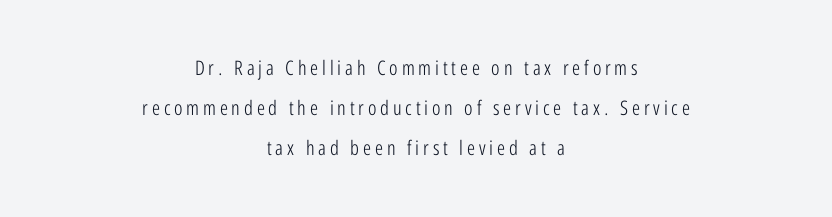
The image shows 20 px text type, upright; set centered, loose line spacing (2.01x), not underlined.
